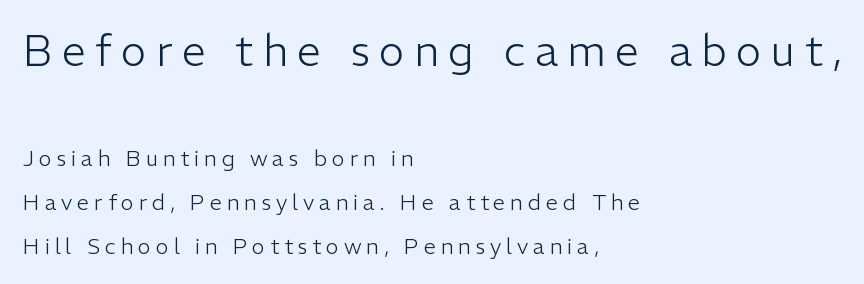
The image shows 43 px light sans-serif type, upright; set left-aligned, loose line spacing (2.01x), unusually wide letter spacing (+0.22 em), not underlined; the first (top) block is 1.95x larger; low stroke contrast and a medium x-height.
